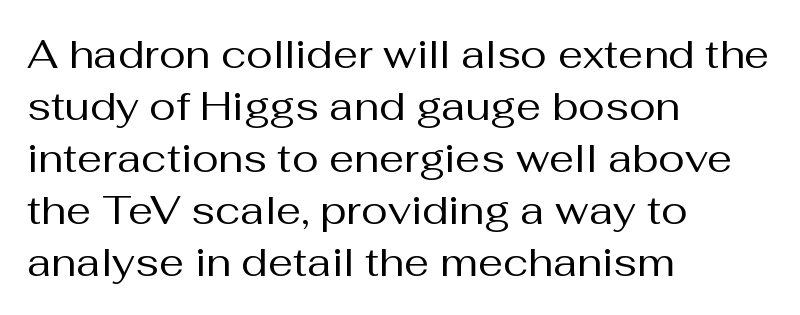
{"serif": "no", "italic": "no", "bold": "no", "weight": "regular", "width": "normal", "stroke_contrast": "medium", "x_height": "medium", "monospaced": "no", "underline": "no", "align": "left", "line_spacing": "normal", "line_spacing_ratio": 1.3, "letter_spacing": "normal", "letter_spacing_em": 0.0, "glyph_px": 40}
